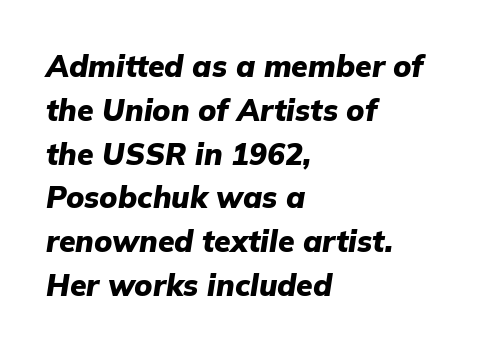
Q: Is the text bold? A: Yes.
Q: Is the text italic (slanted)? A: Yes, it leans right by about 9 degrees.
Q: Is the text underlined? A: No.
Q: How is the paragraph aligned? A: Left-aligned.
Q: Is the spacing between letters normal or unusually wide? A: Normal.
Q: Is the spacing between lines tight, normal or loose? A: Normal.
Q: Width (condensed, normal, or wide)? A: Normal.
Q: Stroke contrast? A: Low.
Q: x-height? A: Medium.
Q: Monospaced? A: No.
